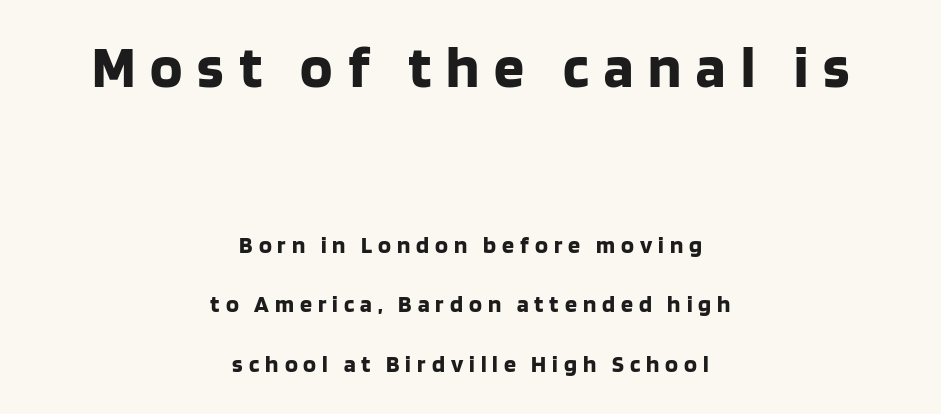
{"serif": "no", "italic": "no", "bold": "yes", "weight": "bold", "width": "normal", "stroke_contrast": "low", "x_height": "large", "monospaced": "no", "underline": "no", "align": "center", "line_spacing": "loose", "line_spacing_ratio": 2.47, "letter_spacing": "wide", "letter_spacing_em": 0.25, "larger_block": "first", "size_ratio": 2.5, "glyph_px": 60}
